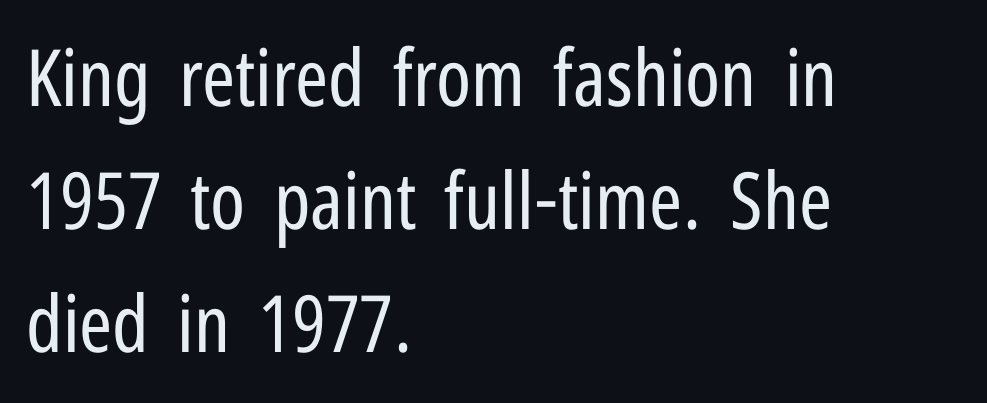
The image shows 79 px regular-weight, condensed sans-serif type, upright; set left-aligned, normal line spacing (1.56x), normal letter spacing, not underlined; low stroke contrast and a medium x-height.
